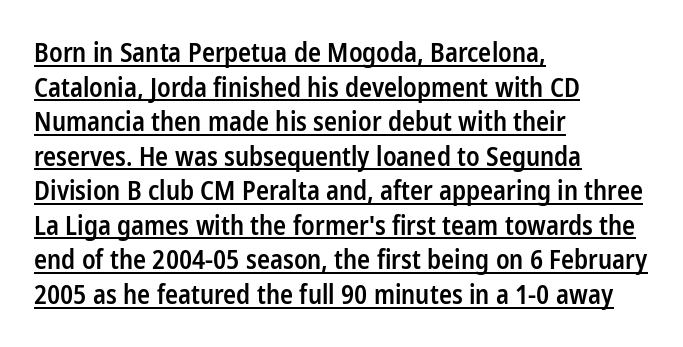
The image shows 26 px text type, upright; set left-aligned, normal line spacing (1.33x), normal letter spacing, underlined.
